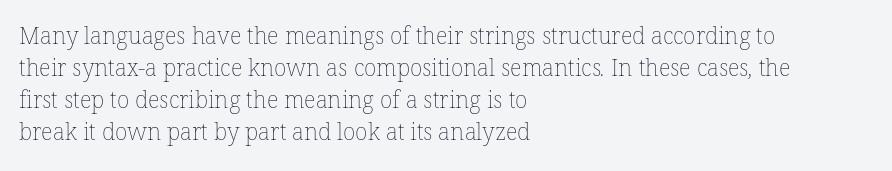
The image shows 23 px text type; set left-aligned, normal line spacing (1.39x), normal letter spacing, not underlined.
